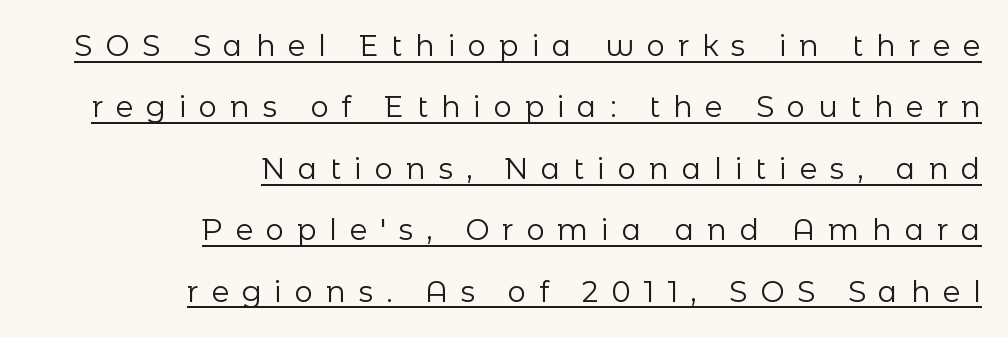
Q: Is the text bold? A: No.
Q: Is the text italic (slanted)? A: No, it is upright.
Q: Is the typeface a serif or a sans-serif typeface? A: Sans-serif.
Q: Is the text underlined? A: Yes.
Q: How is the paragraph aligned? A: Right-aligned.
Q: Is the spacing between letters normal or unusually wide? A: Unusually wide.
Q: Is the spacing between lines tight, normal or loose? A: Loose.
Q: Width (condensed, normal, or wide)? A: Normal.
Q: Stroke contrast? A: Low.
Q: x-height? A: Medium.
Q: Monospaced? A: No.
